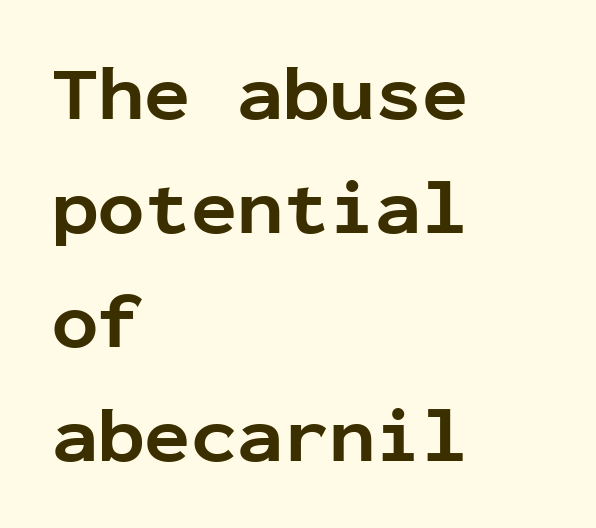
The glyphs have the mass of a bold cut. Vertical strokes here are truly vertical. These lines are rendered in a fixed-pitch font. Nothing sits at the stroke ends, so this counts as sans-serif.
